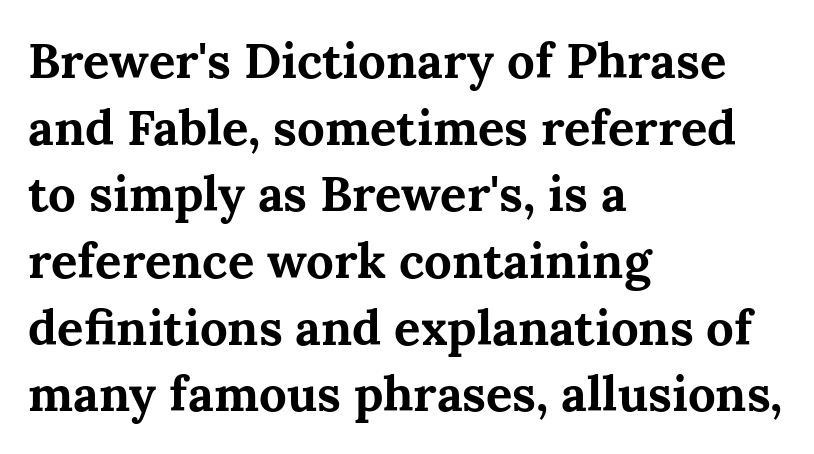
A typesetter would call this zero additional tracking. What kind of face is this? One with serifs. A typesetter would call this proportional, since set widths differ per character. Reading down the block, your eye returns to a fixed left position each line. These words are printed bold, with thick strokes throughout. Underlining? Definitely not there.
